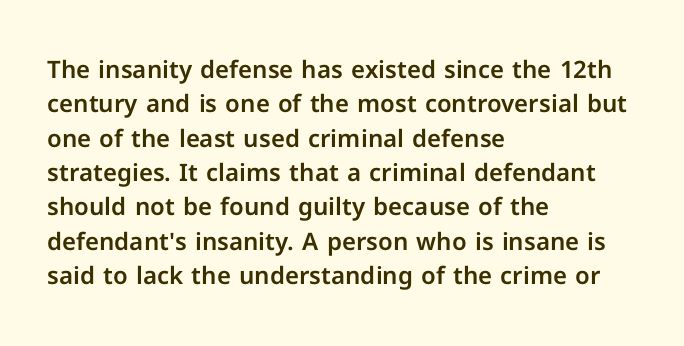
The image shows 24 px text type, upright; set left-aligned, normal line spacing (1.43x), normal letter spacing, not underlined.
